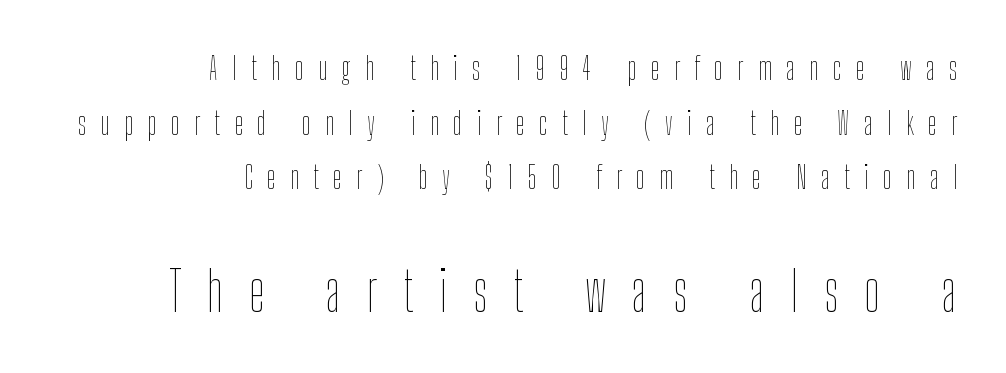
Characters remain perfectly vertical along every line. The more generous point size was reserved for the lower chunk. Weight: in the light-to-regular range. Each letter keeps its own natural width here, so spacing adapts to shape. A flush-right, rag-left setting is used for this passage.
